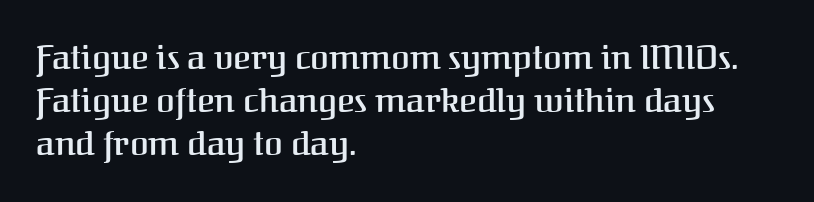
The letters are semibold — heavier than regular but short of a full bold. One glance says typical: line gaps are just what's usual. Any mark beneath the type? The region is blank. Character widths vary here, with narrow letters taking less room than wide ones.
